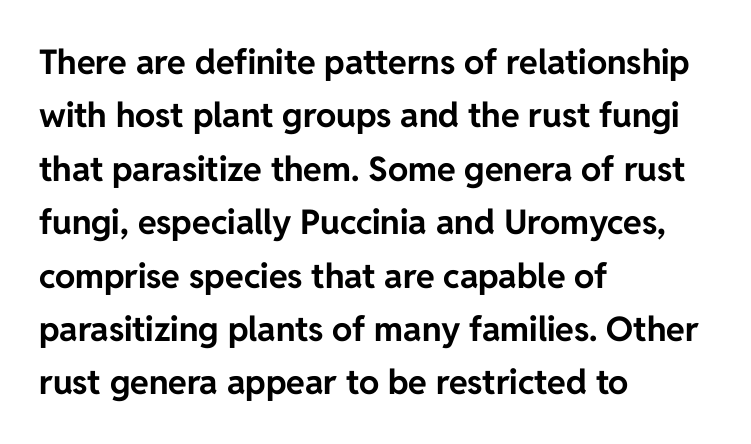
The image shows 34 px bold sans-serif type, upright; set left-aligned, normal line spacing (1.57x), normal letter spacing, not underlined; low stroke contrast and a medium x-height.
